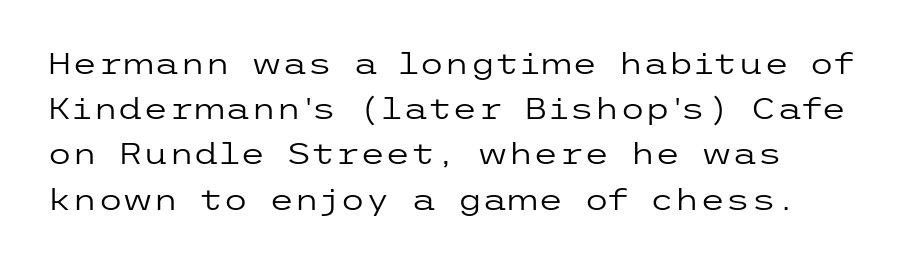
{"serif": "no", "italic": "no", "bold": "no", "weight": "regular", "width": "wide", "stroke_contrast": "low", "x_height": "medium", "underline": "no", "line_spacing": "normal", "line_spacing_ratio": 1.56, "letter_spacing": "normal", "letter_spacing_em": 0.0, "glyph_px": 29}
